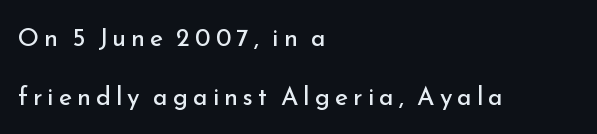
The image shows 25 px text type, upright; set left-aligned, loose line spacing (2.37x), unusually wide letter spacing (+0.2 em), not underlined.
